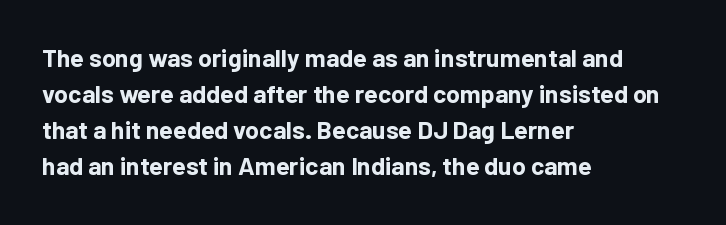
Q: Is the text bold? A: Yes.
Q: Is the text italic (slanted)? A: No, it is upright.
Q: Is the text underlined? A: No.
Q: How is the paragraph aligned? A: Left-aligned.
Q: Is the spacing between letters normal or unusually wide? A: Normal.
Q: Is the spacing between lines tight, normal or loose? A: Normal.
